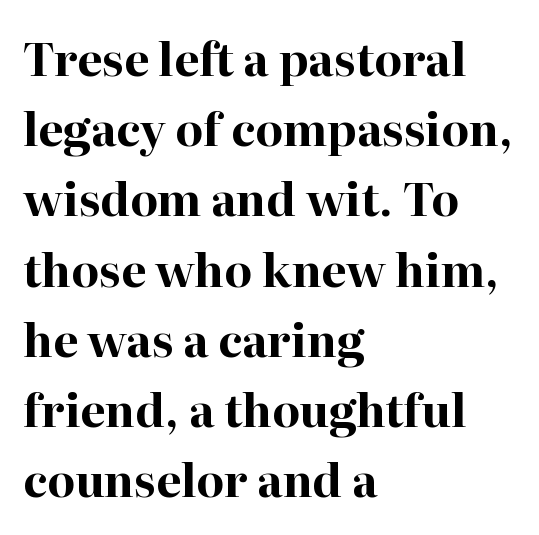
On the weight axis this lands at bold, roughly 700. All the whitespace from short lines collects on the right. The gaps between neighbouring characters are ordinary and unremarkable. Note the varied advance widths — an 'i' is clearly narrower than an 'm'. Do the letters lean? They stand straight. Type style note: has serifs.
